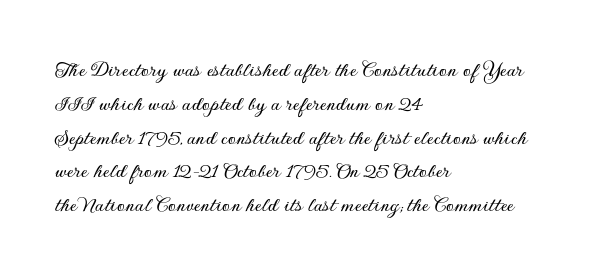
Left-aligned paragraph, ragged on the right. Compared with typical body copy, the letter spacing here is the same. Baseline-to-baseline distance is the conventional proportion of letter height. The string is rendered with underlining switched off.
